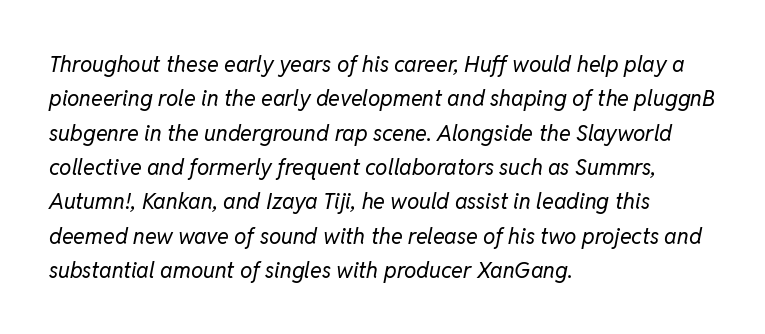
The axis of the letterforms is tilted away from vertical. This reads as an unemphasized weight, regular at the heaviest. Default kerning and tracking; the words read as compact shapes. In CSS terms this would be text-align: left. The space beneath each line is pristine and unruled.
